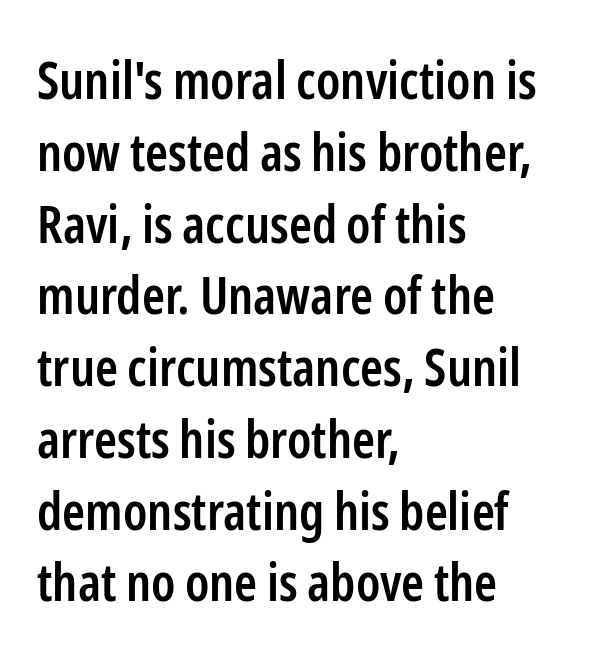
The image shows 52 px semibold, condensed sans-serif type, upright; set left-aligned, normal line spacing (1.38x), normal letter spacing, not underlined; low stroke contrast and a medium x-height.
